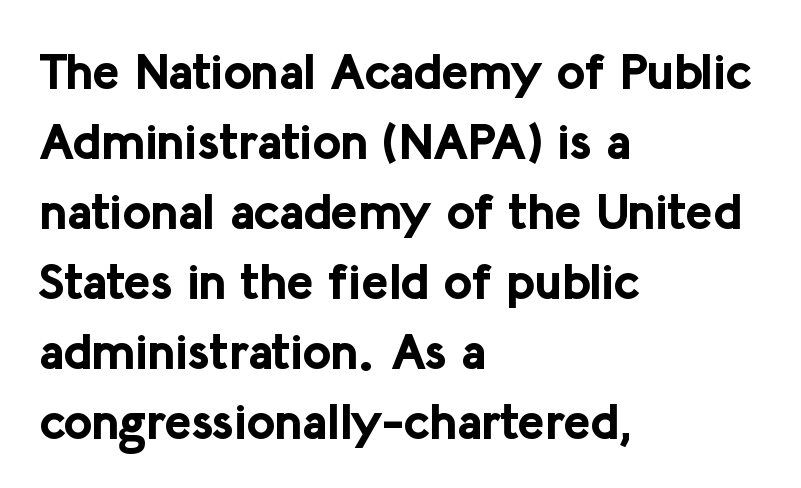
The passage shown is typed in a proportional face where columns would drift. The rendering uses a moderate line-height, typical for paragraphs. Stroke thickness is high; the sample reads as a true bold. Upright lettering throughout. The letters carry no serifs — their stems end cleanly without finishing strokes. Teacher's note: observe the even left margin — that is flush-left alignment.
